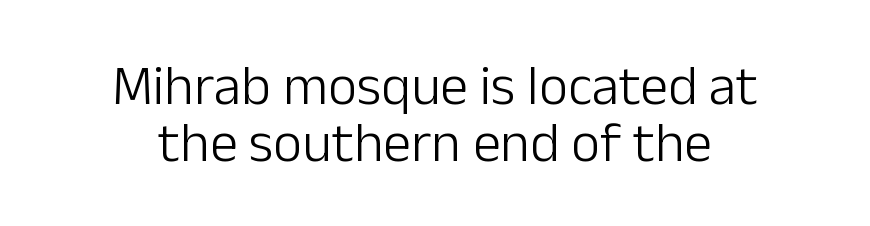
The image shows 56 px light sans-serif type, upright; set centered, tight line spacing (1.01x), normal letter spacing, not underlined; low stroke contrast and a medium x-height.
